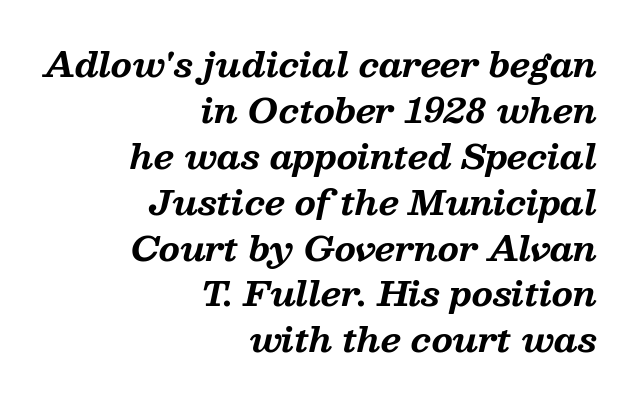
Spacing verdict: proportional, widths tailored to each character. An italicized treatment has been applied to the whole sample. Leftover space on each line is placed entirely before the opening word. No extra tracking has been applied to these lines.
